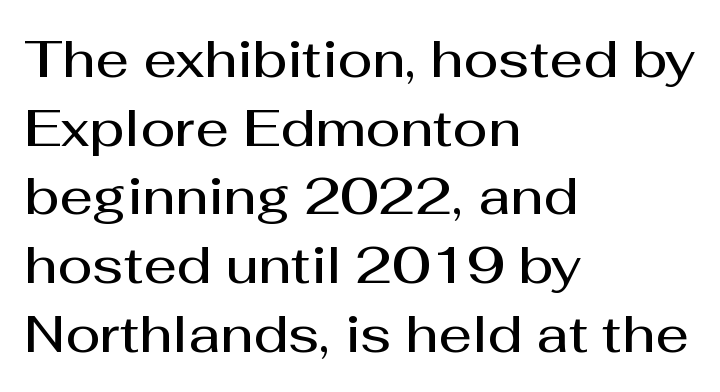
The image shows 52 px semibold sans-serif type, upright; set left-aligned, normal line spacing (1.32x), normal letter spacing, not underlined; medium stroke contrast and a medium x-height.
